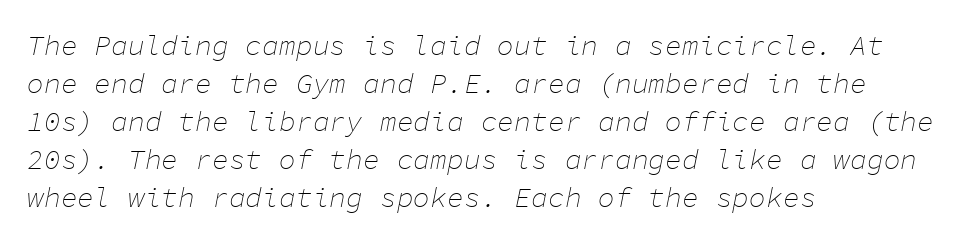
{"italic": "yes", "lean": "right", "slant_degrees": 11, "bold": "no", "weight": "thin", "width": "normal", "stroke_contrast": "low", "x_height": "medium", "monospaced": "yes", "underline": "no", "align": "left", "line_spacing": "normal", "line_spacing_ratio": 1.36, "letter_spacing": "normal", "letter_spacing_em": 0.0, "glyph_px": 28}
